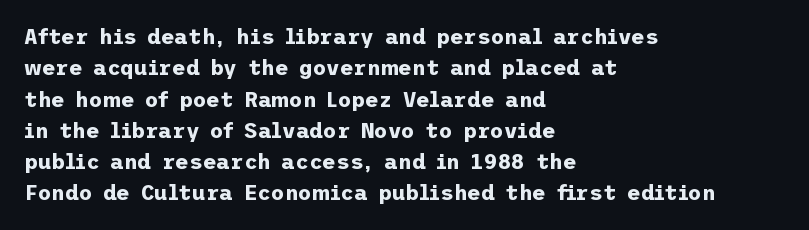
Q: Is the text bold? A: Yes.
Q: Is the text italic (slanted)? A: No, it is upright.
Q: Is the text underlined? A: No.
Q: How is the paragraph aligned? A: Left-aligned.
Q: Is the spacing between letters normal or unusually wide? A: Normal.
Q: Is the spacing between lines tight, normal or loose? A: Normal.
